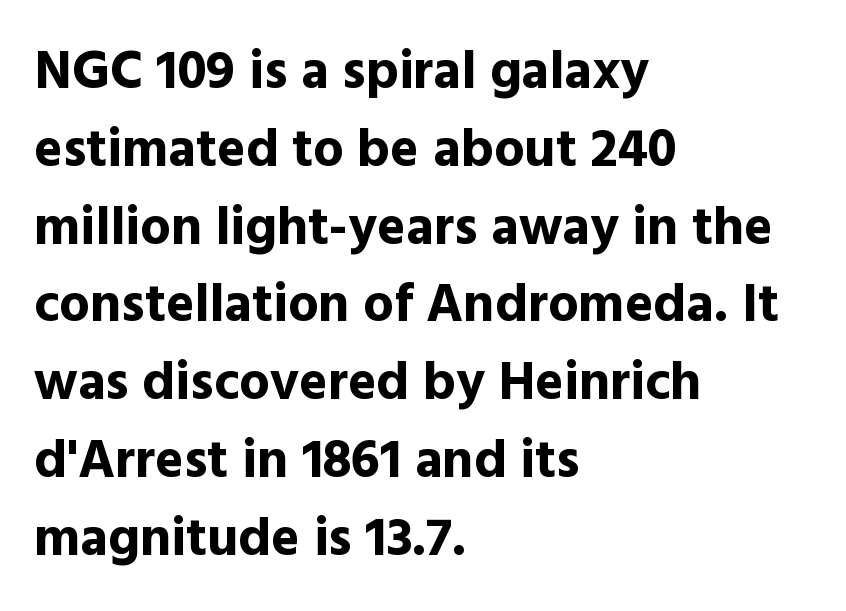
The image shows 54 px bold sans-serif type, upright; set left-aligned, normal line spacing (1.44x), normal letter spacing, not underlined; a medium x-height.
